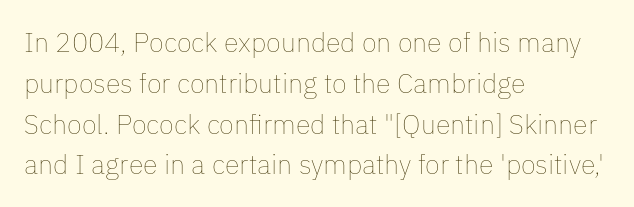
Q: Is the text bold? A: No.
Q: Is the text italic (slanted)? A: No, it is upright.
Q: Is the text underlined? A: No.
Q: How is the paragraph aligned? A: Left-aligned.
Q: Is the spacing between letters normal or unusually wide? A: Normal.
Q: Is the spacing between lines tight, normal or loose? A: Normal.
